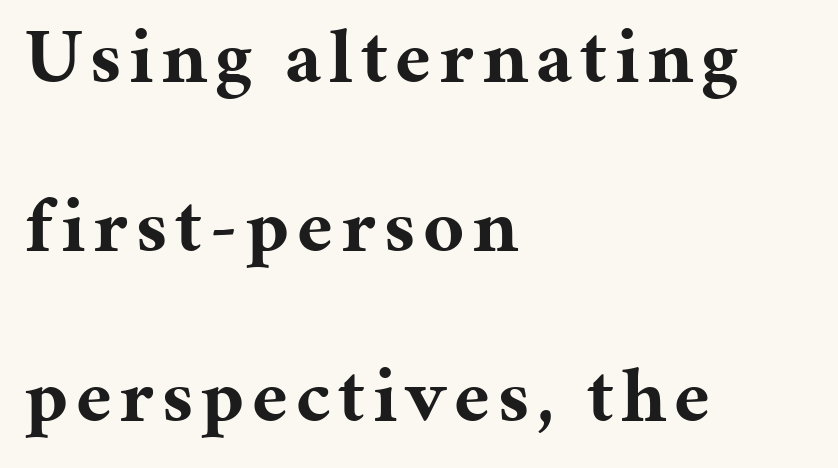
Q: Is the text bold? A: Yes.
Q: Is the text italic (slanted)? A: No, it is upright.
Q: Is the typeface a serif or a sans-serif typeface? A: Serif.
Q: Is the text underlined? A: No.
Q: How is the paragraph aligned? A: Left-aligned.
Q: Is the spacing between lines tight, normal or loose? A: Loose.
Q: Width (condensed, normal, or wide)? A: Normal.
Q: Stroke contrast? A: Medium.
Q: x-height? A: Medium.
Q: Monospaced? A: No.
